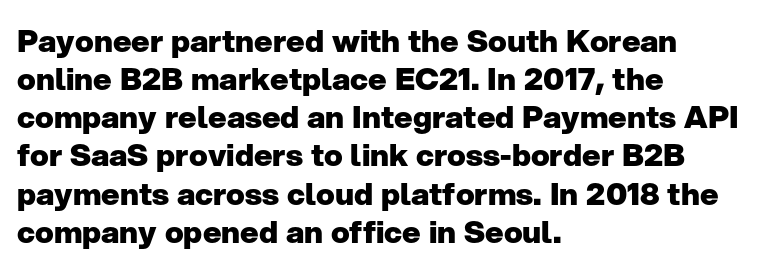
The image shows 31 px heavy sans-serif type, upright; set left-aligned, line spacing 1.23x, normal letter spacing, not underlined; low stroke contrast and a medium x-height.
